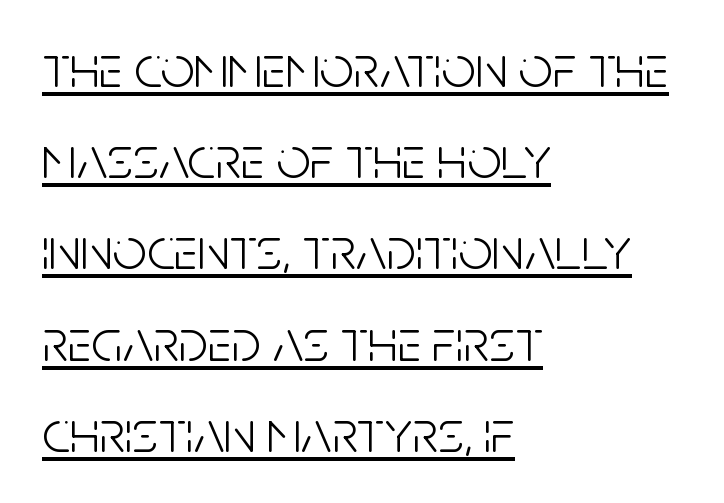
Q: Is the text bold? A: No.
Q: Is the text italic (slanted)? A: No, it is upright.
Q: Is the typeface a serif or a sans-serif typeface? A: Sans-serif.
Q: Is the text underlined? A: Yes.
Q: How is the paragraph aligned? A: Left-aligned.
Q: Is the spacing between letters normal or unusually wide? A: Normal.
Q: Is the spacing between lines tight, normal or loose? A: Normal.
Q: Width (condensed, normal, or wide)? A: Condensed.
Q: Stroke contrast? A: Low.
Q: x-height? A: Large.
Q: Monospaced? A: No.
